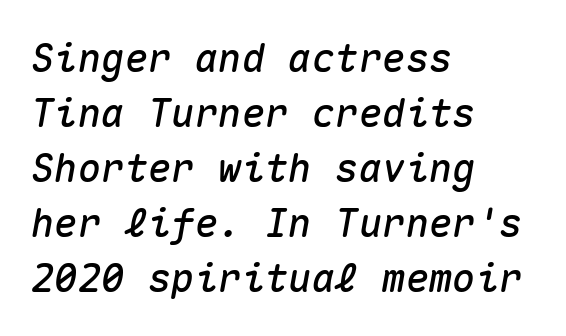
Q: Is the text italic (slanted)? A: Yes, it leans right by about 10 degrees.
Q: Is the text underlined? A: No.
Q: How is the paragraph aligned? A: Left-aligned.
Q: Is the spacing between letters normal or unusually wide? A: Normal.
Q: Is the spacing between lines tight, normal or loose? A: Normal.
Q: Width (condensed, normal, or wide)? A: Normal.
Q: Stroke contrast? A: Medium.
Q: x-height? A: Medium.
Q: Monospaced? A: Yes.
